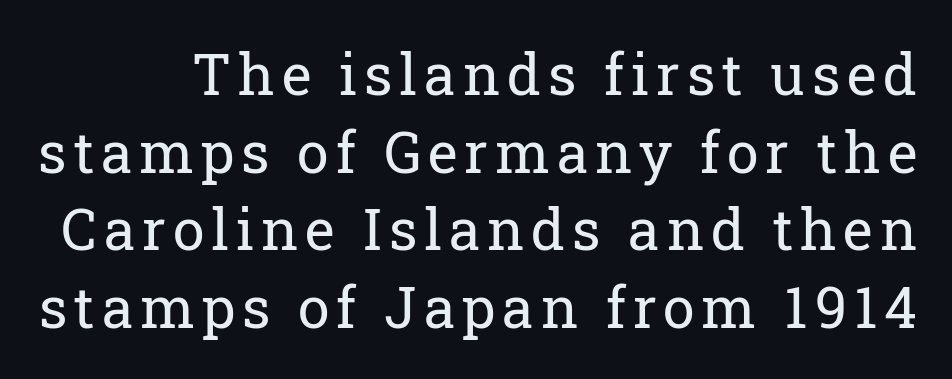
The image shows 57 px regular-weight serif type, upright; set normal line spacing (1.36x), not underlined; low stroke contrast and a medium x-height.
